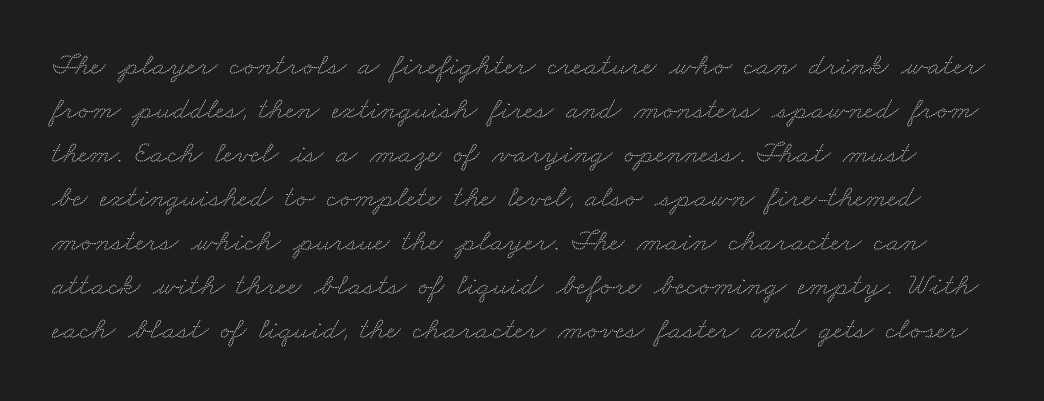
A bare baseline throughout the passage. Baseline-to-baseline distance is the conventional proportion of letter height. The line texture is even and compact thanks to regular tracking. Unlike a clean sans, this face finishes its strokes with serifs.
